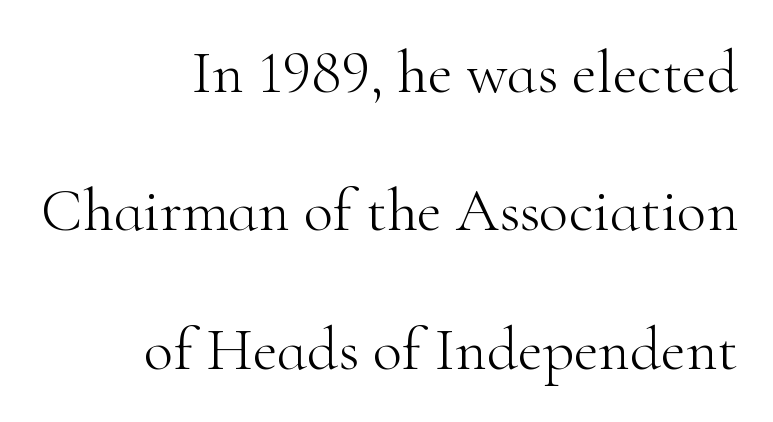
Q: Is the text bold? A: No.
Q: Is the text italic (slanted)? A: No, it is upright.
Q: Is the typeface a serif or a sans-serif typeface? A: Serif.
Q: Is the text underlined? A: No.
Q: How is the paragraph aligned? A: Right-aligned.
Q: Is the spacing between letters normal or unusually wide? A: Normal.
Q: Is the spacing between lines tight, normal or loose? A: Loose.
Q: Width (condensed, normal, or wide)? A: Normal.
Q: Stroke contrast? A: High.
Q: x-height? A: Small.
Q: Monospaced? A: No.
